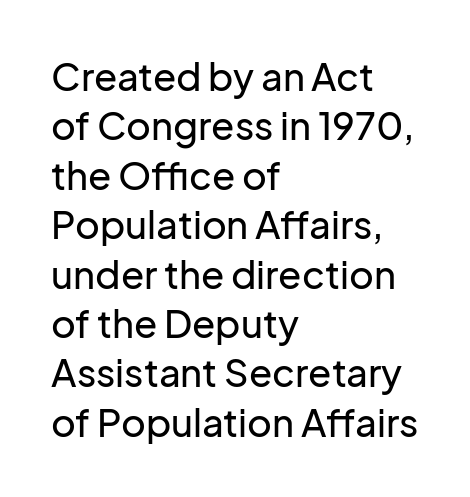
Q: Is the text italic (slanted)? A: No, it is upright.
Q: Is the typeface a serif or a sans-serif typeface? A: Sans-serif.
Q: Is the text underlined? A: No.
Q: How is the paragraph aligned? A: Left-aligned.
Q: Is the spacing between letters normal or unusually wide? A: Normal.
Q: Is the spacing between lines tight, normal or loose? A: Normal.
Q: Width (condensed, normal, or wide)? A: Normal.
Q: Stroke contrast? A: Low.
Q: x-height? A: Medium.
Q: Monospaced? A: No.
